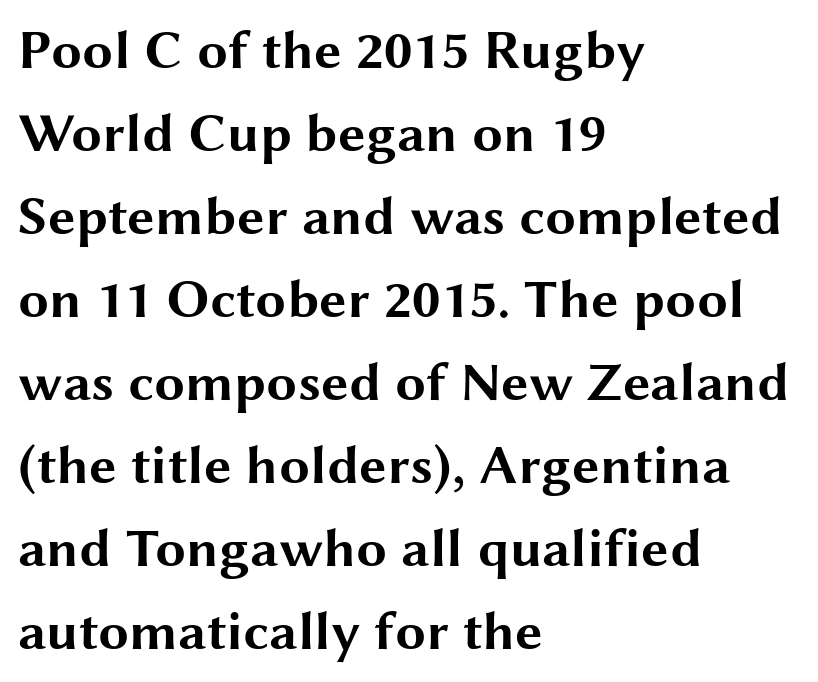
The image shows 55 px bold, wide sans-serif type, upright; set left-aligned, normal line spacing (1.51x), normal letter spacing, not underlined; medium stroke contrast and a medium x-height.
